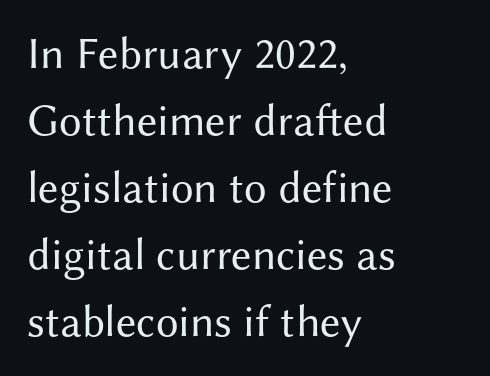
Q: Is the text bold? A: No.
Q: Is the text italic (slanted)? A: No, it is upright.
Q: Is the typeface a serif or a sans-serif typeface? A: Sans-serif.
Q: Is the text underlined? A: No.
Q: How is the paragraph aligned? A: Left-aligned.
Q: Is the spacing between letters normal or unusually wide? A: Normal.
Q: Is the spacing between lines tight, normal or loose? A: Normal.
Q: Width (condensed, normal, or wide)? A: Normal.
Q: Stroke contrast? A: Medium.
Q: x-height? A: Medium.
Q: Monospaced? A: No.
